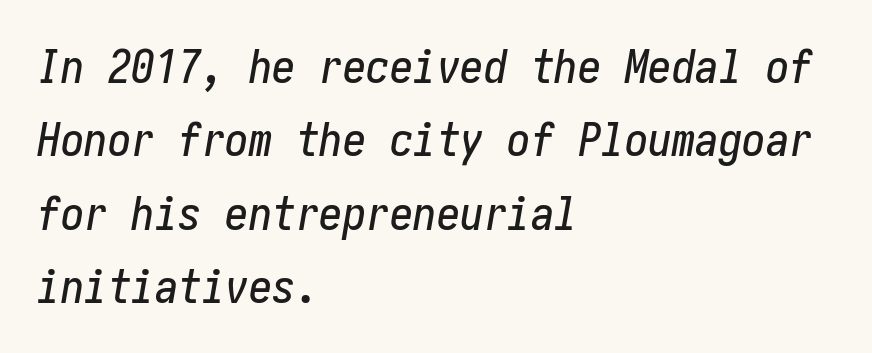
Q: Is the text italic (slanted)? A: Yes, it leans right by about 10 degrees.
Q: Is the text underlined? A: No.
Q: How is the paragraph aligned? A: Left-aligned.
Q: Is the spacing between letters normal or unusually wide? A: Normal.
Q: Is the spacing between lines tight, normal or loose? A: Normal.
Q: Width (condensed, normal, or wide)? A: Condensed.
Q: Stroke contrast? A: Low.
Q: x-height? A: Medium.
